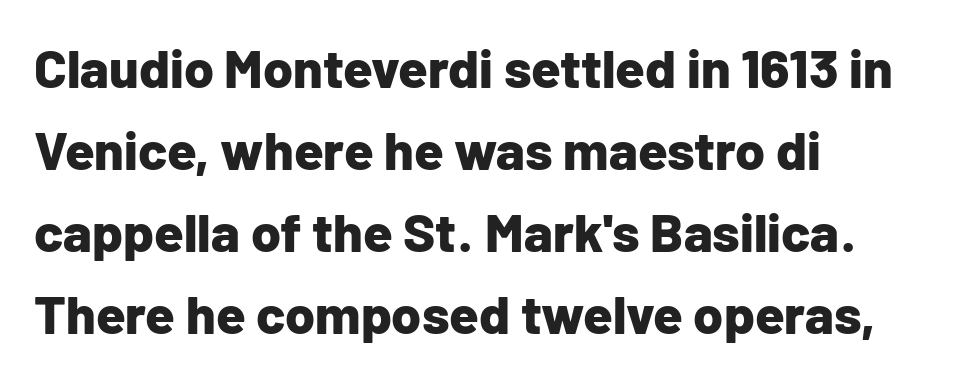
Q: Is the text bold? A: Yes.
Q: Is the text italic (slanted)? A: No, it is upright.
Q: Is the typeface a serif or a sans-serif typeface? A: Sans-serif.
Q: Is the text underlined? A: No.
Q: How is the paragraph aligned? A: Left-aligned.
Q: Is the spacing between letters normal or unusually wide? A: Normal.
Q: Is the spacing between lines tight, normal or loose? A: Normal.
Q: Width (condensed, normal, or wide)? A: Normal.
Q: Stroke contrast? A: Low.
Q: x-height? A: Medium.
Q: Monospaced? A: No.
